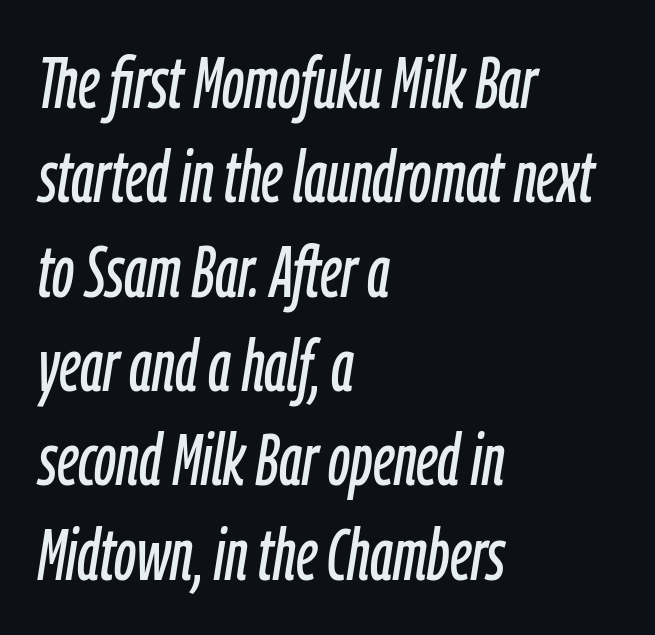
{"italic": "yes", "lean": "right", "slant_degrees": 9, "width": "condensed", "stroke_contrast": "low", "x_height": "medium", "monospaced": "no", "underline": "no", "align": "left", "line_spacing": "normal", "line_spacing_ratio": 1.31, "letter_spacing": "normal", "letter_spacing_em": 0.0, "glyph_px": 72}
